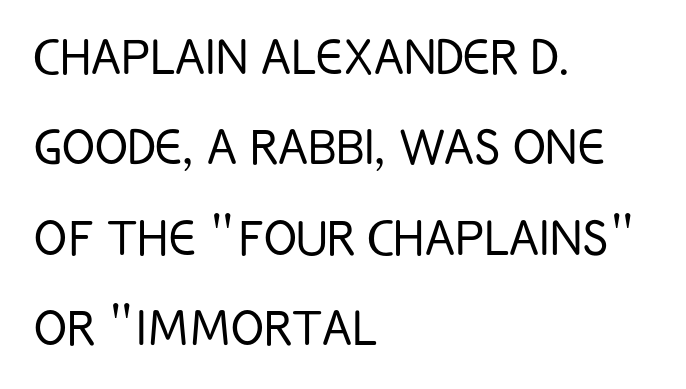
Q: Is the text bold? A: No.
Q: Is the text italic (slanted)? A: No, it is upright.
Q: Is the typeface a serif or a sans-serif typeface? A: Sans-serif.
Q: Is the text underlined? A: No.
Q: How is the paragraph aligned? A: Left-aligned.
Q: Is the spacing between letters normal or unusually wide? A: Normal.
Q: Is the spacing between lines tight, normal or loose? A: Normal.
Q: Width (condensed, normal, or wide)? A: Condensed.
Q: Stroke contrast? A: Low.
Q: x-height? A: Large.
Q: Monospaced? A: No.
